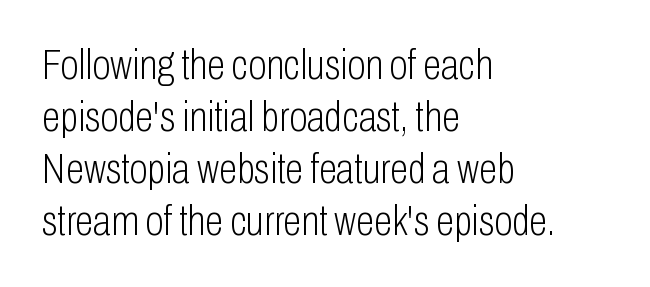
Just letters on the line, the space beneath them empty. Nobody touched the tracking dial on this one. Compared with a typical body face, this is equally light or lighter still. The lines are quadded left.
